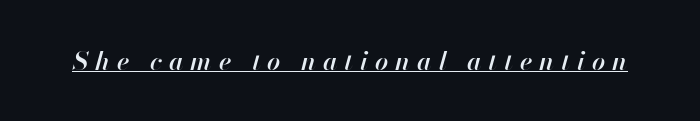
Someone cranked the tracking dial way up on this one. The rendering uses the underline text-decoration. A bit beefed up — I'd call it semibold rather than bold. The font's italic variant was chosen for this text.
